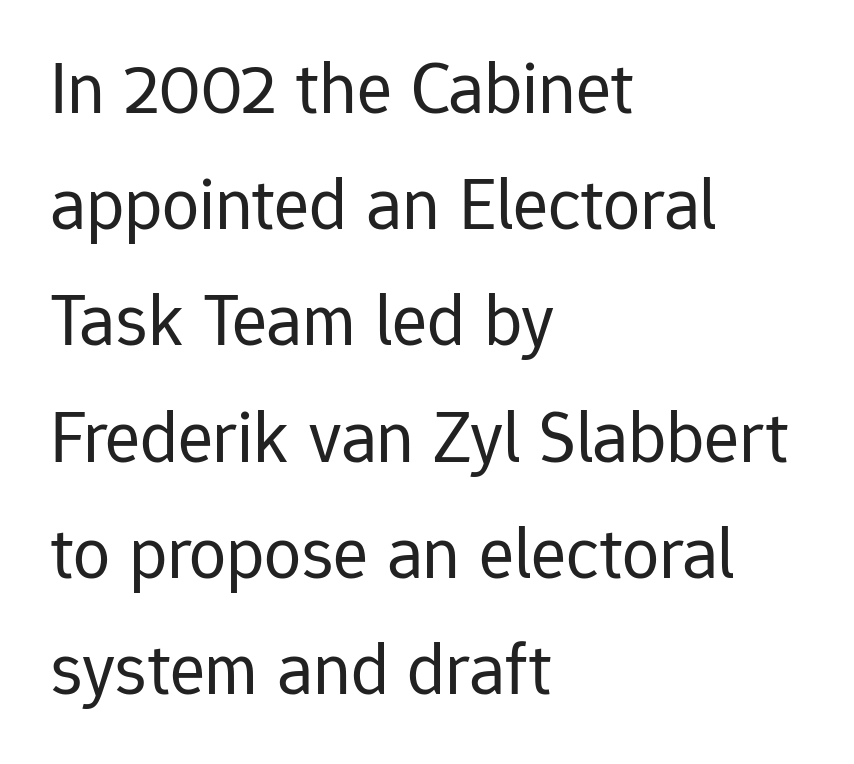
Is the stroke heavy? The answer is a plain regular-or-lighter. These lines are composed in type without serifs. The lines in this sample share a left origin and differ only in where they stop. Plain, unruled lines of type.
